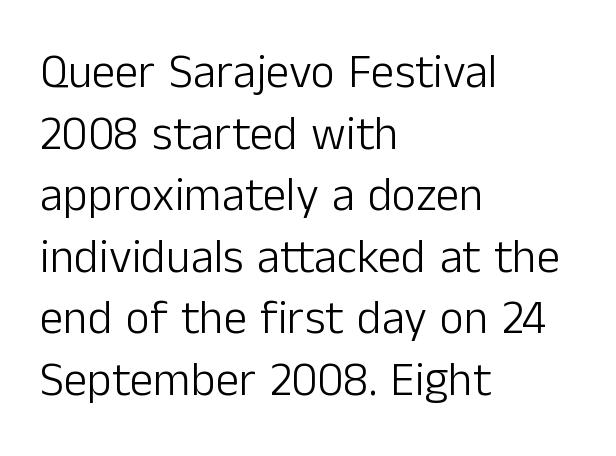
Q: Is the text bold? A: No.
Q: Is the text italic (slanted)? A: No, it is upright.
Q: Is the typeface a serif or a sans-serif typeface? A: Sans-serif.
Q: Is the text underlined? A: No.
Q: How is the paragraph aligned? A: Left-aligned.
Q: Is the spacing between letters normal or unusually wide? A: Normal.
Q: Is the spacing between lines tight, normal or loose? A: Normal.
Q: Width (condensed, normal, or wide)? A: Normal.
Q: Stroke contrast? A: Low.
Q: x-height? A: Medium.
Q: Monospaced? A: No.
